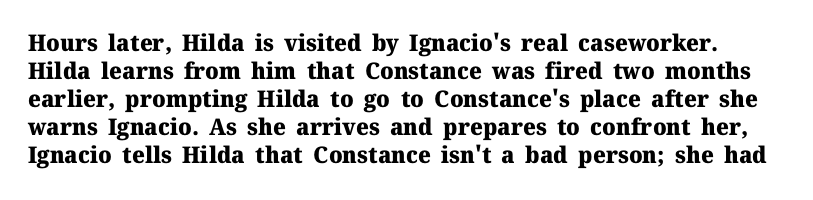
{"italic": "no", "bold": "yes", "underline": "no", "line_spacing_ratio": 1.22, "letter_spacing": "normal", "letter_spacing_em": 0.0, "glyph_px": 23}
